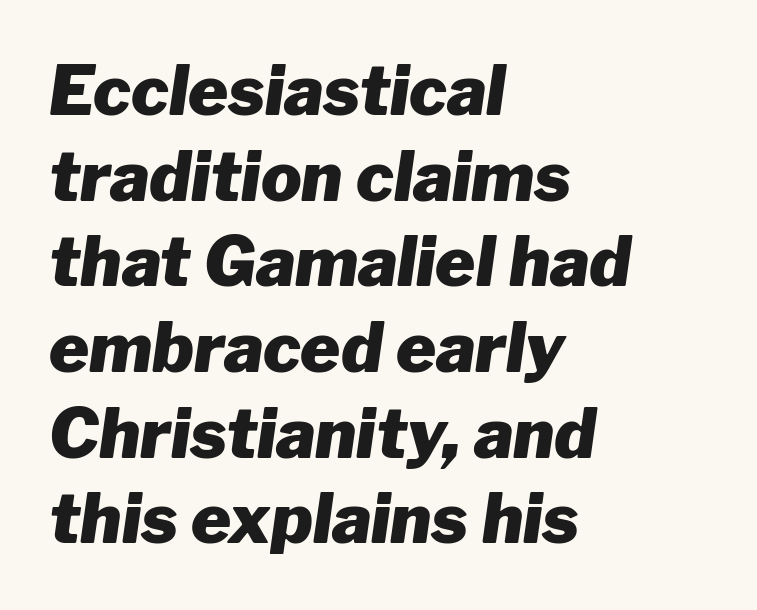
The image shows 68 px heavy type, italic (leaning right); set left-aligned, normal line spacing (1.26x), normal letter spacing, not underlined; low stroke contrast and a medium x-height.
